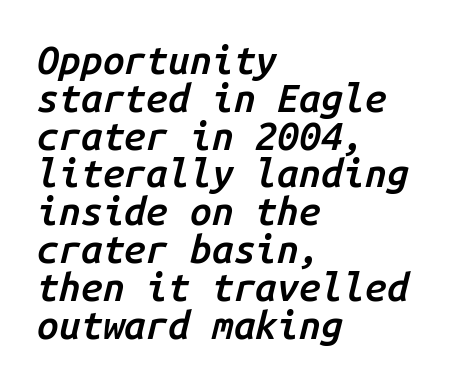
Q: Is the text bold? A: Semi-bold.
Q: Is the text italic (slanted)? A: Yes, it leans right by about 14 degrees.
Q: Is the text underlined? A: No.
Q: How is the paragraph aligned? A: Left-aligned.
Q: Is the spacing between letters normal or unusually wide? A: Normal.
Q: Is the spacing between lines tight, normal or loose? A: Tight.
Q: Width (condensed, normal, or wide)? A: Normal.
Q: Stroke contrast? A: Low.
Q: x-height? A: Medium.
Q: Monospaced? A: Yes.
